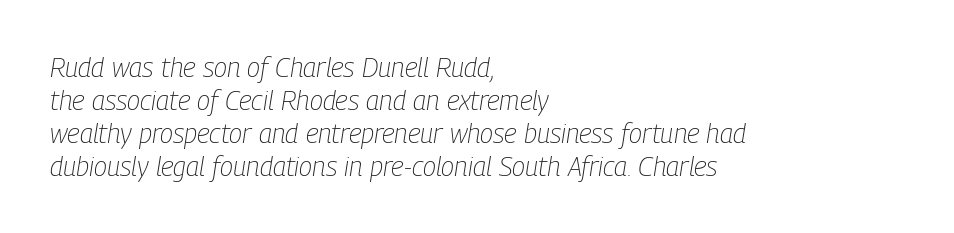
Q: Is the text bold? A: No.
Q: Is the text italic (slanted)? A: Yes, it leans right by about 9 degrees.
Q: Is the text underlined? A: No.
Q: How is the paragraph aligned? A: Left-aligned.
Q: Is the spacing between letters normal or unusually wide? A: Normal.
